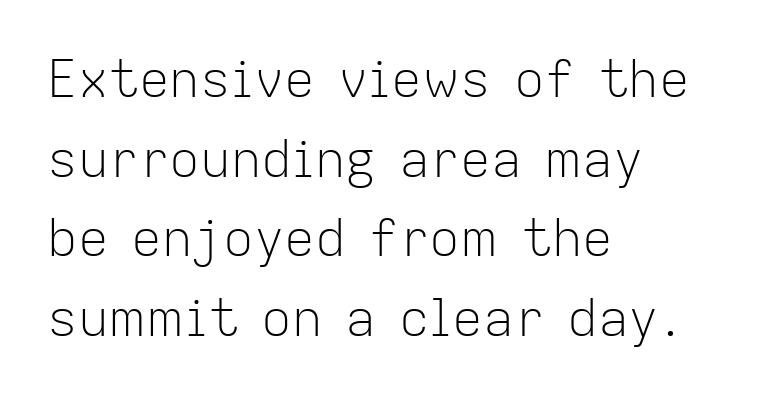
Stems and bowls with no extra thickness — not bold. Serifs: no, the terminals of the letterforms are clean. Posture: vertical. Varying glyph widths throughout — classic text-font behaviour. Each row of text sits above clean, open space. The lines in this sample share a left origin and differ only in where they stop.
